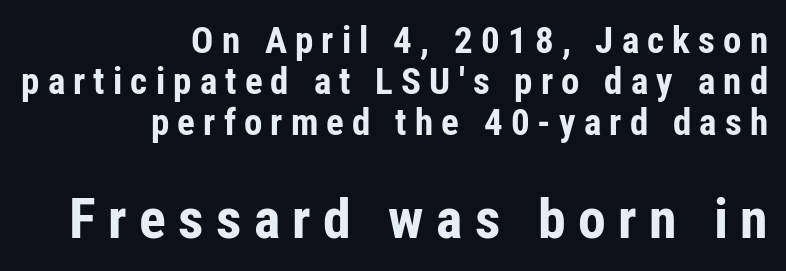
{"serif": "no", "italic": "no", "bold": "yes", "weight": "bold", "width": "condensed", "stroke_contrast": "low", "x_height": "medium", "monospaced": "no", "underline": "no", "align": "right", "line_spacing": "tight", "line_spacing_ratio": 1.11, "letter_spacing": "wide", "letter_spacing_em": 0.22, "larger_block": "second", "size_ratio": 1.51, "glyph_px": 56}
